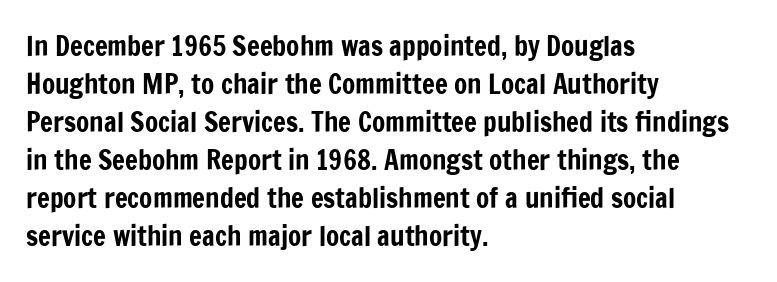
The image shows 27 px text type, upright; set left-aligned, normal line spacing (1.41x), normal letter spacing, not underlined.
